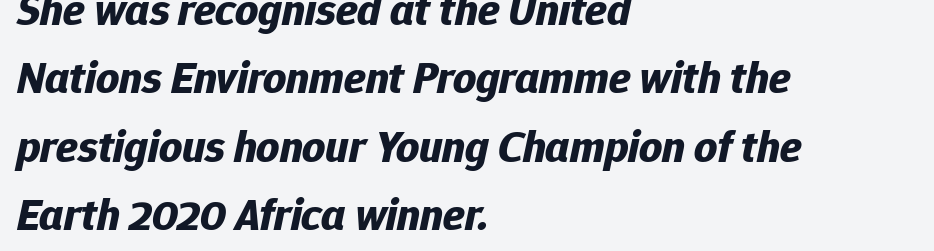
{"italic": "yes", "lean": "right", "slant_degrees": 12, "bold": "yes", "weight": "bold", "width": "normal", "stroke_contrast": "low", "x_height": "medium", "monospaced": "no", "underline": "no", "align": "left", "line_spacing": "normal", "line_spacing_ratio": 1.52, "letter_spacing": "normal", "letter_spacing_em": 0.0, "glyph_px": 45}
